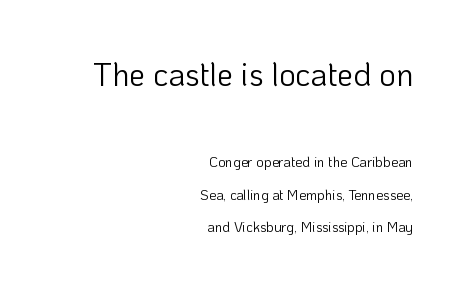
Every row of glyphs terminates at an identical x-position on the right. If you measured baseline to baseline, you'd find a long distance. No chunkiness to these letters — they're not bold. It's the straight-up-and-down kind of type. Tracking here is standard; glyphs follow each other at the usual distance. The block sitting higher on the canvas is the one with enlarged characters.
